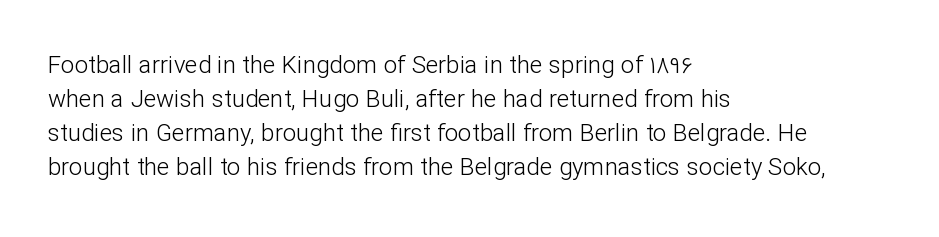
The image shows 24 px text type, upright; set left-aligned, normal line spacing (1.42x), normal letter spacing, not underlined.
